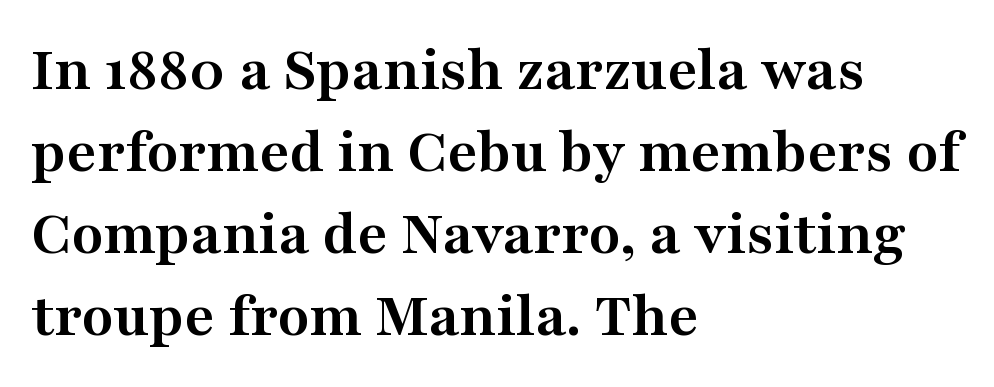
Note the varied advance widths — an 'i' is clearly narrower than an 'm'. A typesetter would call this zero additional tracking. Heavy-handed strokes throughout: this text is bold. In terms of letterform style, serifs are clearly present.
